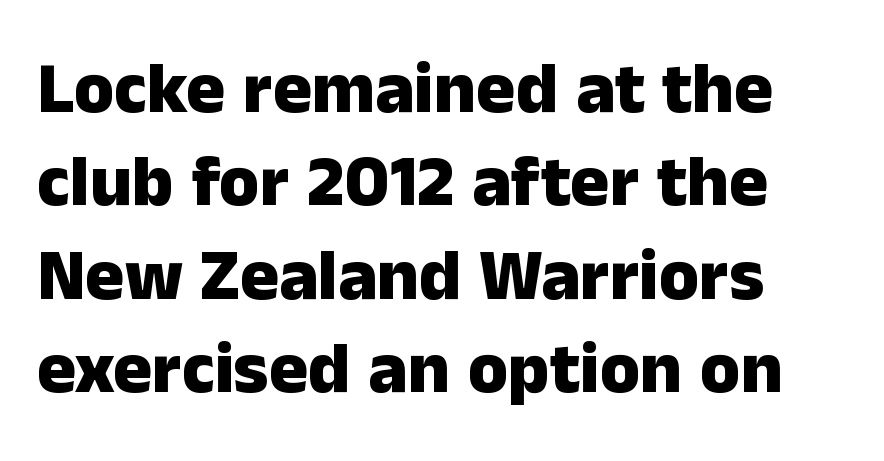
Weight check: bold — yes, fully. To sum up the face: it is a sans, with no serifs. Does extra space separate the letters? No, they use regular spacing. Leading: standard. Looks like regular typesetting: each glyph gets only the width it needs. The axis of the letterforms is exactly vertical.
